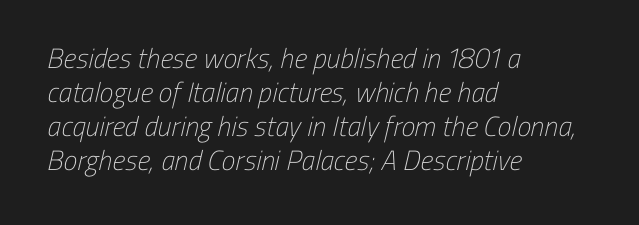
The image shows 28 px light, condensed sans-serif type; set left-aligned, line spacing 1.22x, normal letter spacing, not underlined; low stroke contrast and a medium x-height.
